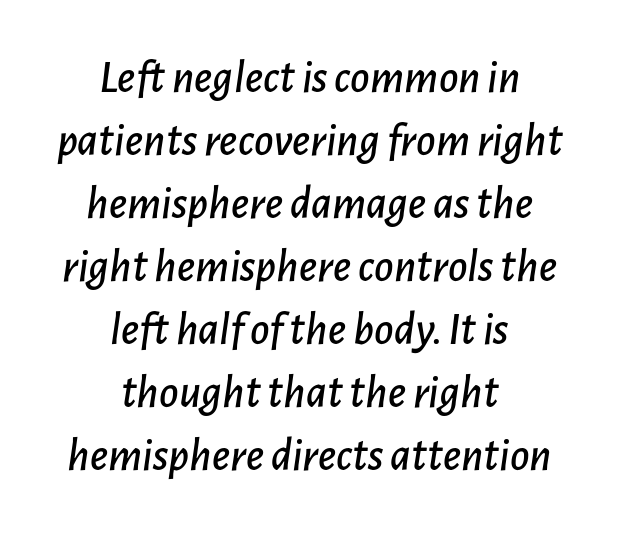
Short and long lines alike share a common midpoint. The letterforms sit shoulder to shoulder at normal distance. Observe the lean: these are italic letterforms. Whoever set this chose a conventional vertical rhythm. Spacing verdict: proportional, widths tailored to each character.
